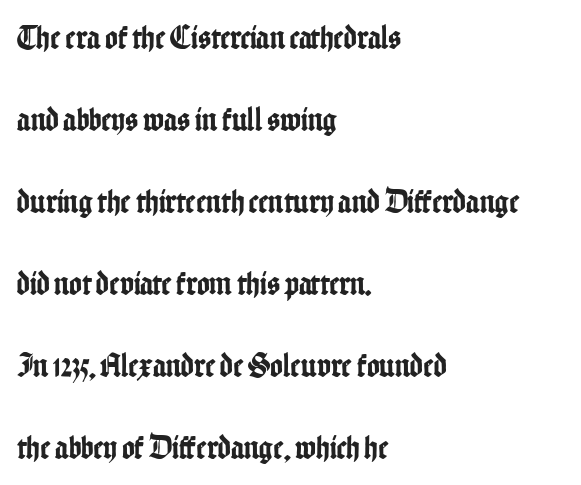
The image shows 34 px condensed sans-serif type, upright; set left-aligned, loose line spacing (2.41x), normal letter spacing, not underlined; low stroke contrast and a medium x-height.
